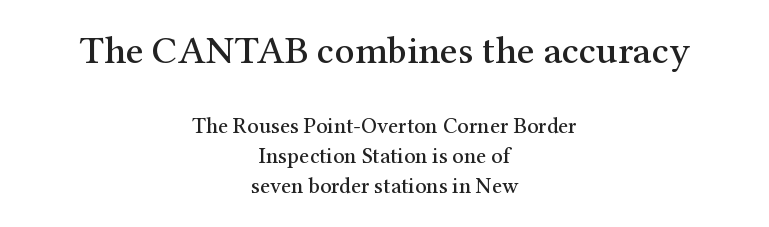
{"serif": "yes", "italic": "no", "width": "normal", "stroke_contrast": "medium", "x_height": "medium", "monospaced": "no", "underline": "no", "align": "center", "line_spacing": "normal", "line_spacing_ratio": 1.37, "letter_spacing": "normal", "letter_spacing_em": 0.0, "larger_block": "first", "size_ratio": 1.77, "glyph_px": 39}
